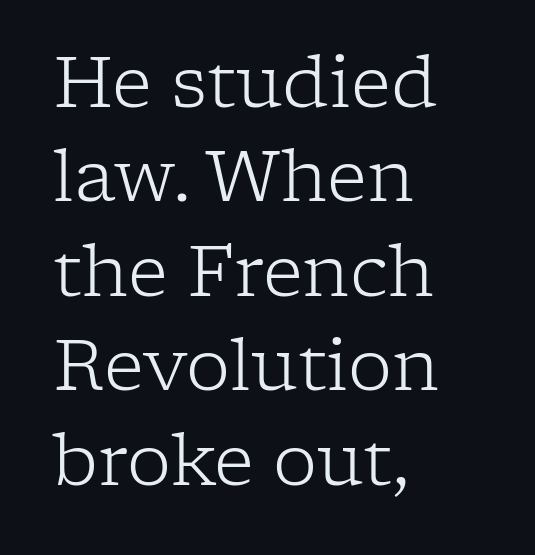
{"serif": "yes", "italic": "no", "bold": "no", "weight": "light", "width": "normal", "stroke_contrast": "low", "x_height": "medium", "monospaced": "no", "underline": "no", "align": "left", "line_spacing": "normal", "line_spacing_ratio": 1.35, "letter_spacing": "normal", "letter_spacing_em": 0.0, "glyph_px": 70}
